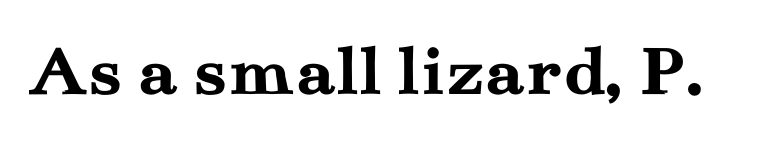
The image shows 75 px semibold, wide serif type, upright; set normal letter spacing, not underlined; medium stroke contrast and a small x-height.
